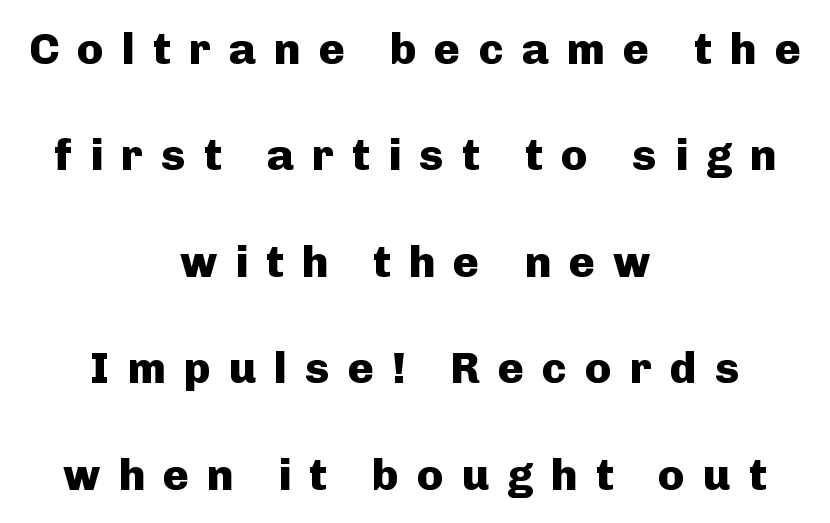
Letterform terminals end flat and unadorned throughout the passage. Here the glyphs are tracked loosely, breaking word shapes into spaced letters. If you measured baseline to baseline, you'd find a long distance. Vertical strokes here are truly vertical. Anything drawn beneath the words? Only blank space. Reading down the block, each line starts at a different indent, mirrored at its end.
